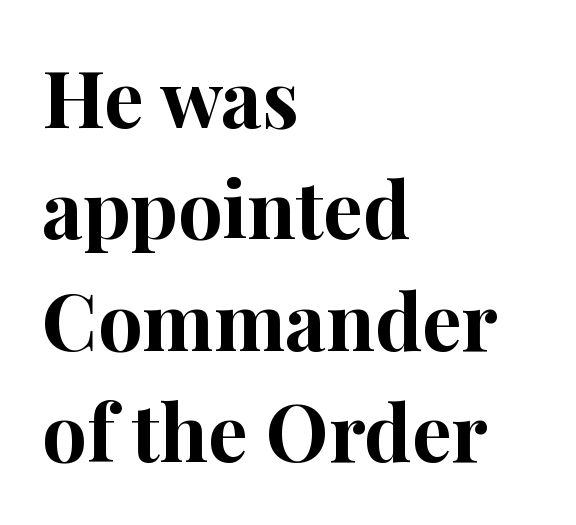
Q: Is the text bold? A: Yes.
Q: Is the text italic (slanted)? A: No, it is upright.
Q: Is the typeface a serif or a sans-serif typeface? A: Serif.
Q: Is the text underlined? A: No.
Q: How is the paragraph aligned? A: Left-aligned.
Q: Is the spacing between letters normal or unusually wide? A: Normal.
Q: Is the spacing between lines tight, normal or loose? A: Normal.
Q: Width (condensed, normal, or wide)? A: Normal.
Q: Stroke contrast? A: High.
Q: x-height? A: Medium.
Q: Monospaced? A: No.
